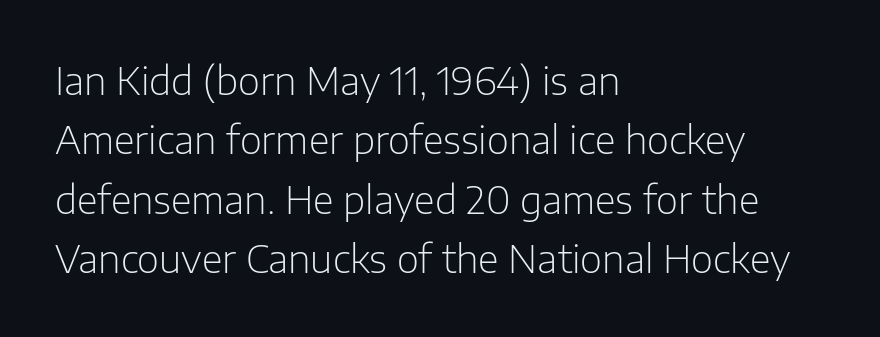
Q: Is the text bold? A: No.
Q: Is the text italic (slanted)? A: No, it is upright.
Q: Is the typeface a serif or a sans-serif typeface? A: Sans-serif.
Q: Is the text underlined? A: No.
Q: How is the paragraph aligned? A: Left-aligned.
Q: Is the spacing between letters normal or unusually wide? A: Normal.
Q: Is the spacing between lines tight, normal or loose? A: Normal.
Q: Width (condensed, normal, or wide)? A: Normal.
Q: Stroke contrast? A: Low.
Q: x-height? A: Medium.
Q: Monospaced? A: No.
